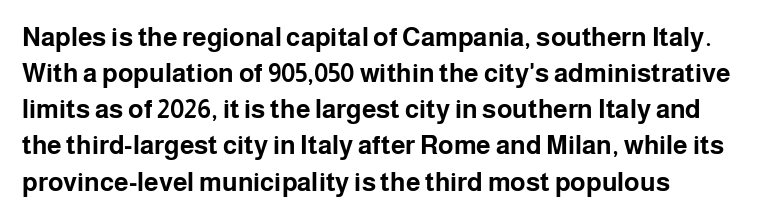
Clear beneath every line of the passage. The typography opts for an upright posture over an oblique one. Evenly set lines give the paragraph a standard silhouette. Standard letterfit; no display-style spreading of the glyphs. The compositor pushed each line to the left boundary.
